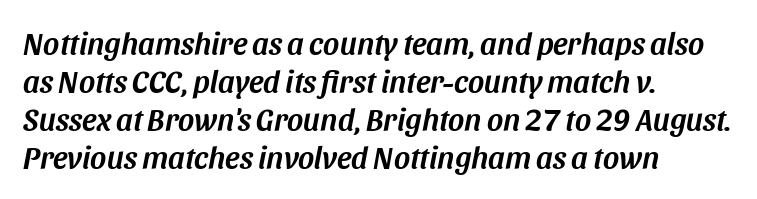
The image shows 31 px text type, italic (leaning right); set left-aligned, line spacing 1.23x, normal letter spacing, not underlined; medium stroke contrast and a large x-height.
